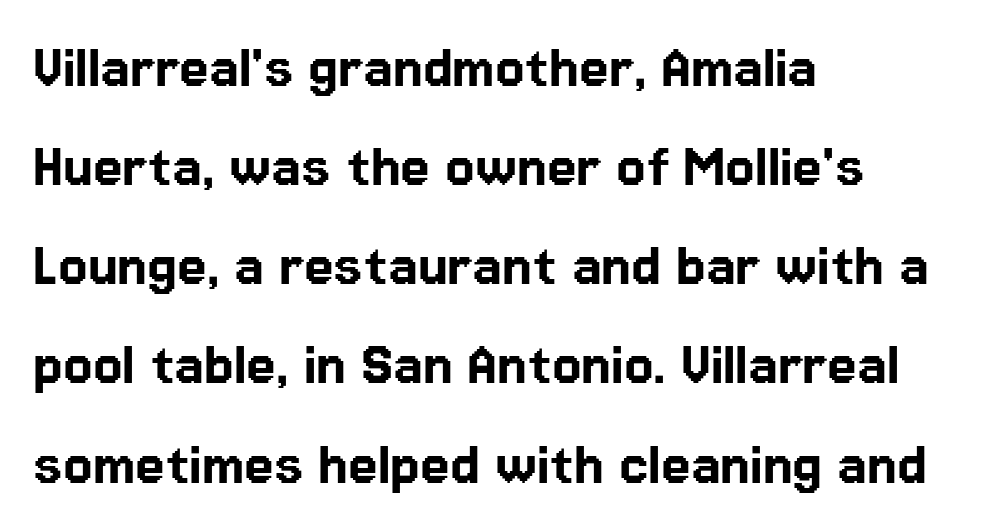
{"serif": "no", "italic": "no", "width": "normal", "stroke_contrast": "low", "x_height": "medium", "monospaced": "no", "underline": "no", "align": "left", "line_spacing": "normal", "line_spacing_ratio": 1.48, "letter_spacing": "normal", "letter_spacing_em": 0.0, "glyph_px": 67}
